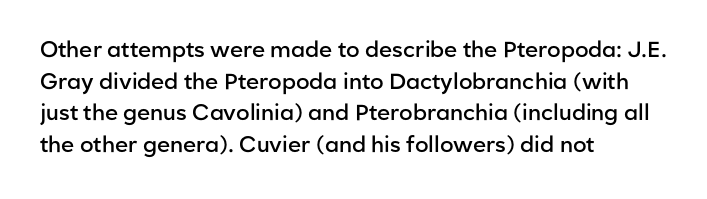
{"italic": "no", "bold": "semi", "underline": "no", "align": "left", "line_spacing": "normal", "line_spacing_ratio": 1.44, "letter_spacing": "normal", "letter_spacing_em": 0.0, "glyph_px": 22}
